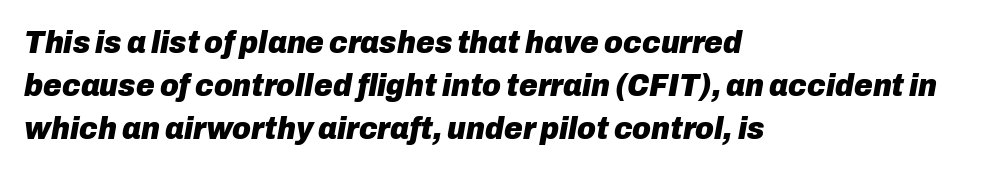
{"italic": "yes", "lean": "right", "slant_degrees": 10, "bold": "yes", "weight": "heavy", "width": "normal", "stroke_contrast": "low", "x_height": "medium", "monospaced": "no", "underline": "no", "align": "left", "line_spacing": "normal", "line_spacing_ratio": 1.34, "letter_spacing": "normal", "letter_spacing_em": 0.0, "glyph_px": 32}
